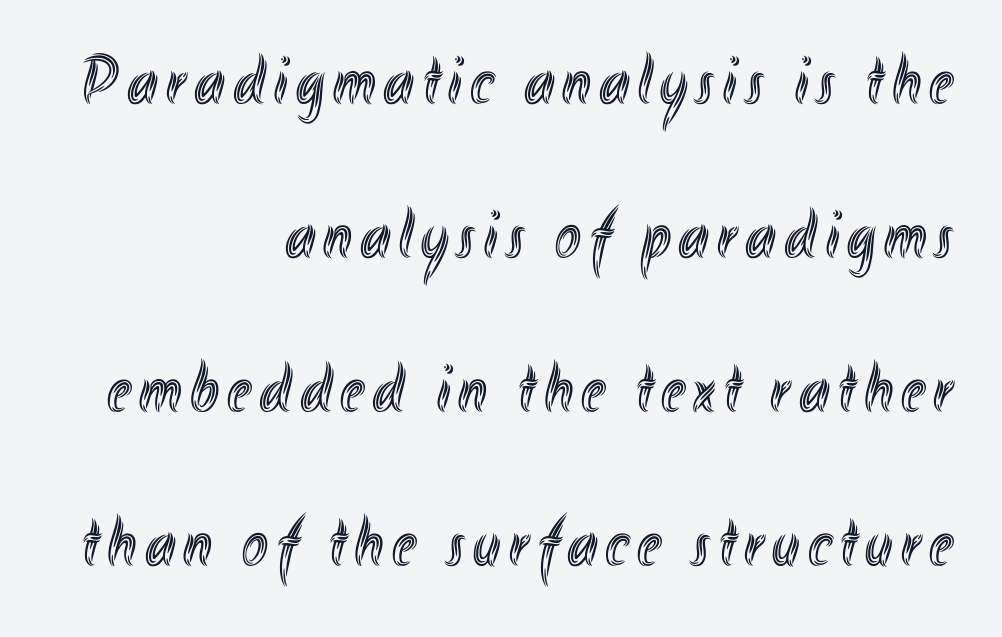
{"width": "condensed", "x_height": "small", "monospaced": "no", "underline": "no", "align": "right", "line_spacing": "loose", "line_spacing_ratio": 2.23, "glyph_px": 69}
